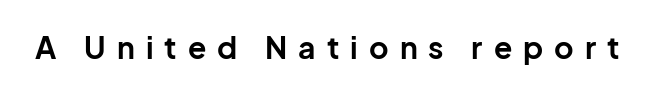
Q: Is the text bold? A: Yes.
Q: Is the text italic (slanted)? A: No, it is upright.
Q: Is the typeface a serif or a sans-serif typeface? A: Sans-serif.
Q: Is the text underlined? A: No.
Q: Is the spacing between letters normal or unusually wide? A: Unusually wide.
Q: Width (condensed, normal, or wide)? A: Normal.
Q: Stroke contrast? A: Low.
Q: x-height? A: Medium.
Q: Monospaced? A: No.
